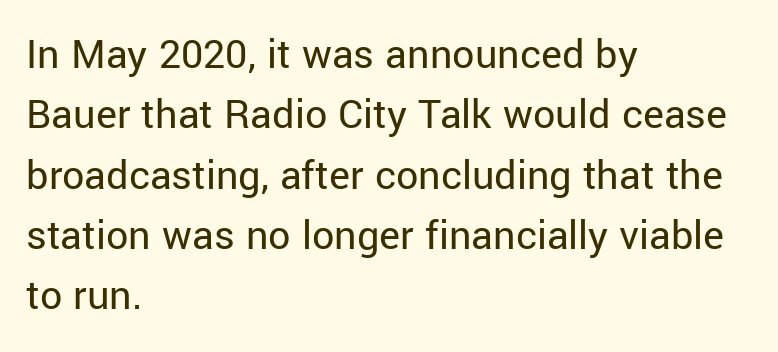
The foot of each line stays bare and open. Stem width sits at or under what a default text font uses. How would I describe the line gaps? Plain and ordinary. This sample uses a sans-serif face.
